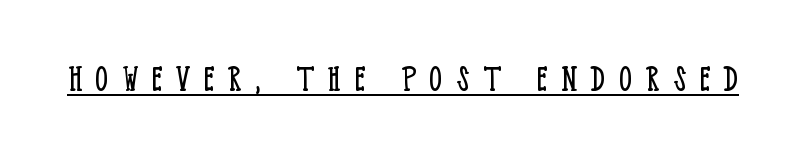
Q: Is the text bold? A: No.
Q: Is the text italic (slanted)? A: No, it is upright.
Q: Is the typeface a serif or a sans-serif typeface? A: Serif.
Q: Is the text underlined? A: Yes.
Q: Is the spacing between letters normal or unusually wide? A: Unusually wide.
Q: Width (condensed, normal, or wide)? A: Condensed.
Q: Stroke contrast? A: Low.
Q: x-height? A: Large.
Q: Monospaced? A: No.
